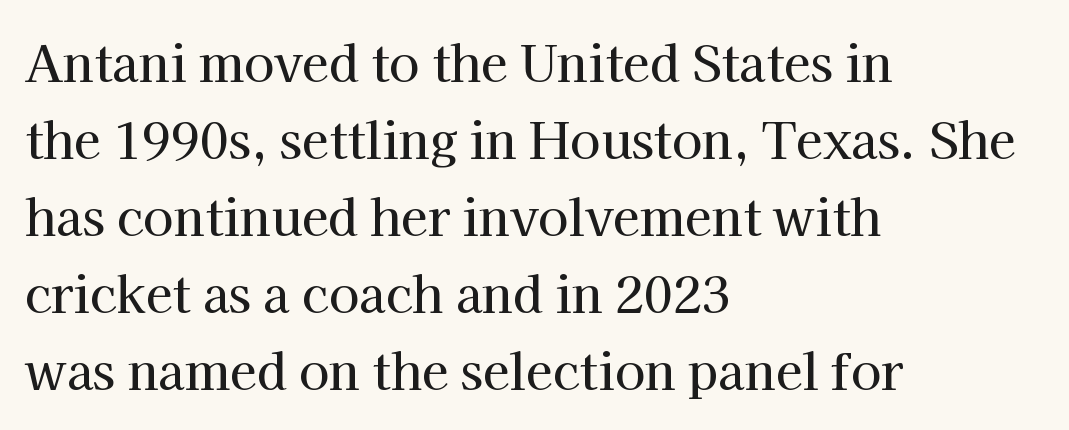
The line texture is even and compact thanks to regular tracking. In terms of letterform style, serifs are clearly present. This rendering uses left alignment, leaving the right contour irregular. The type sits square on the baseline with zero lean. Any mark beneath the type? The region is blank.
